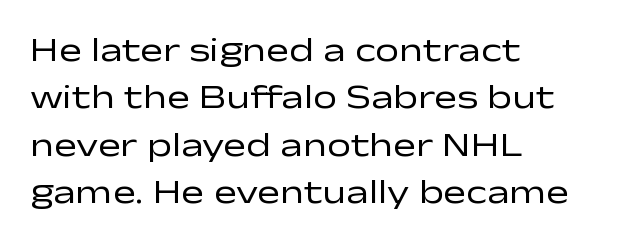
The vertical gap from one line to the next is medium. It's the straight-up-and-down kind of type. The letters advance in unequal steps, a hallmark of proportional type. Check under the words: just untouched page. There is no visible air inserted between adjacent glyphs.
